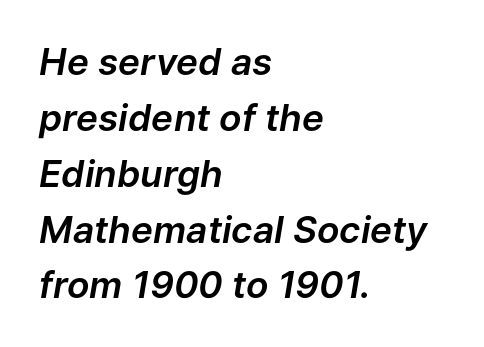
{"italic": "yes", "lean": "right", "slant_degrees": 9, "width": "normal", "stroke_contrast": "low", "x_height": "medium", "monospaced": "no", "underline": "no", "align": "left", "line_spacing": "normal", "line_spacing_ratio": 1.51, "letter_spacing": "normal", "letter_spacing_em": 0.0, "glyph_px": 37}
